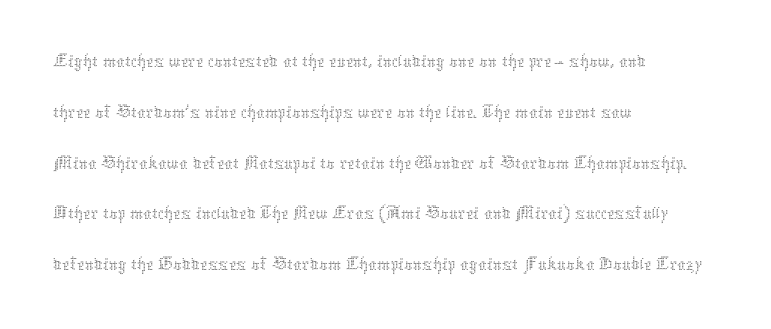
Posture: upright roman. Default kerning and tracking; the words read as compact shapes. Any mark beneath the type? The region is blank. Each letter keeps its own natural width here, so spacing adapts to shape. Is this a heavy cut? Hardly; it is regular or lighter. Every row of glyphs begins at an identical x-position on the left.
